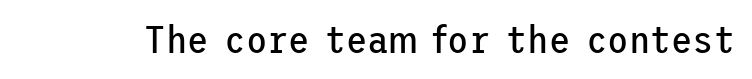
This rendering leaves character spacing at its baseline value. The glyphs are unaccompanied by any horizontal stroke below them. The rendering shows plain stroke endings on the letterforms — a sans-serif design. If you drew a line through each stem, it would be perfectly vertical. Weight: in the light-to-regular range.
